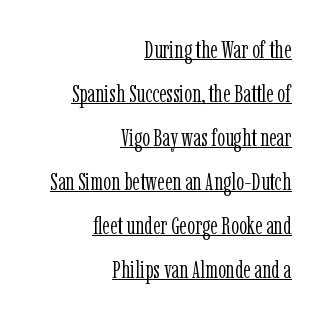
{"italic": "no", "bold": "no", "underline": "yes", "align": "right", "line_spacing_ratio": 1.76, "letter_spacing": "normal", "letter_spacing_em": 0.0, "glyph_px": 25}
